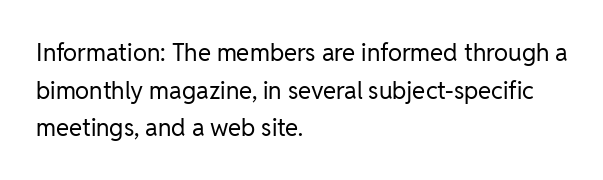
{"italic": "no", "bold": "no", "underline": "no", "align": "left", "line_spacing": "normal", "line_spacing_ratio": 1.57, "letter_spacing": "normal", "letter_spacing_em": 0.0, "glyph_px": 24}
